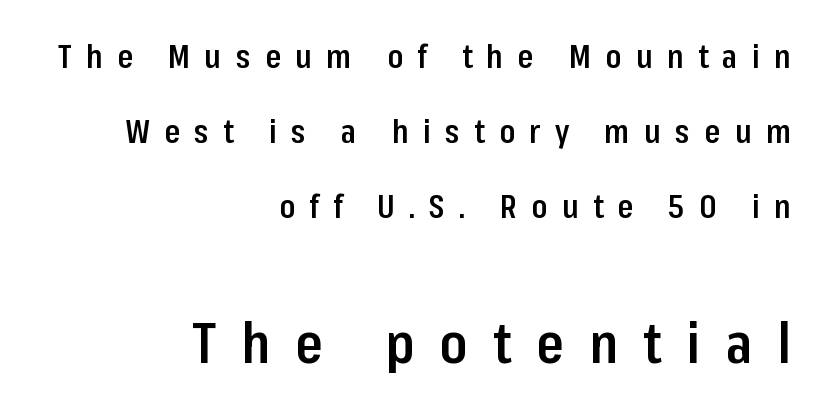
This rendering widens character spacing well past its baseline value. Regarding serifs, this sample does without them. Ascenders rise straight up at ninety degrees. Visually, the bottom section dominates because its glyphs are scaled up. In terms of leading, this rendering errs on the spacious side.
